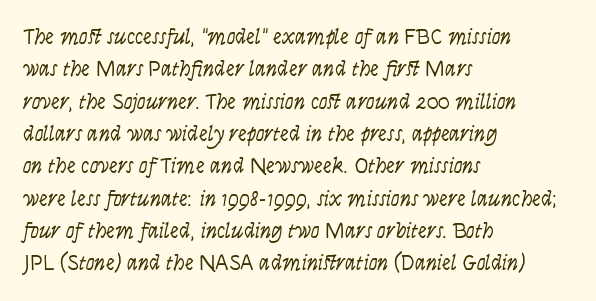
The image shows 22 px text type; set left-aligned, normal line spacing (1.47x), normal letter spacing, not underlined.
